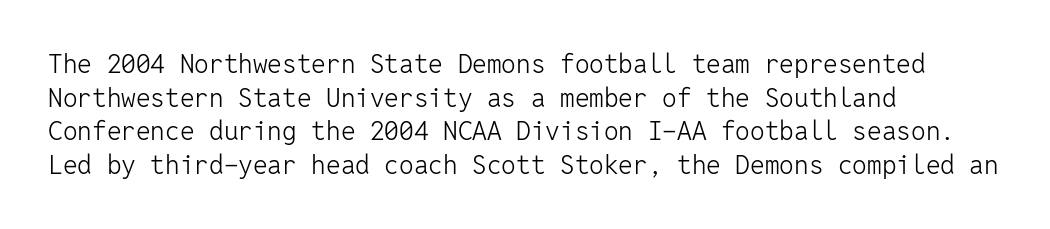
Q: Is the text bold? A: No.
Q: Is the text italic (slanted)? A: No, it is upright.
Q: Is the text underlined? A: No.
Q: How is the paragraph aligned? A: Left-aligned.
Q: Is the spacing between letters normal or unusually wide? A: Normal.
Q: Is the spacing between lines tight, normal or loose? A: Normal.
